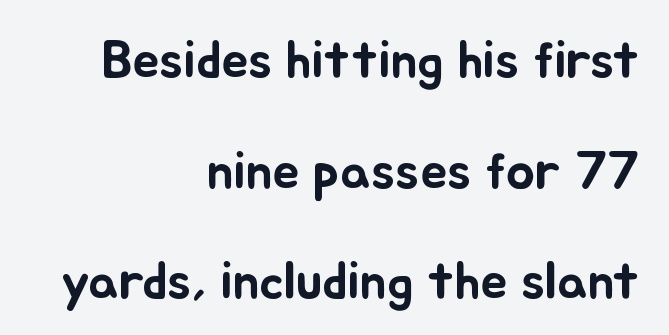
{"italic": "no", "width": "normal", "stroke_contrast": "low", "x_height": "small", "monospaced": "no", "underline": "no", "align": "right", "line_spacing": "loose", "line_spacing_ratio": 2.05, "letter_spacing": "normal", "letter_spacing_em": 0.0, "glyph_px": 54}
